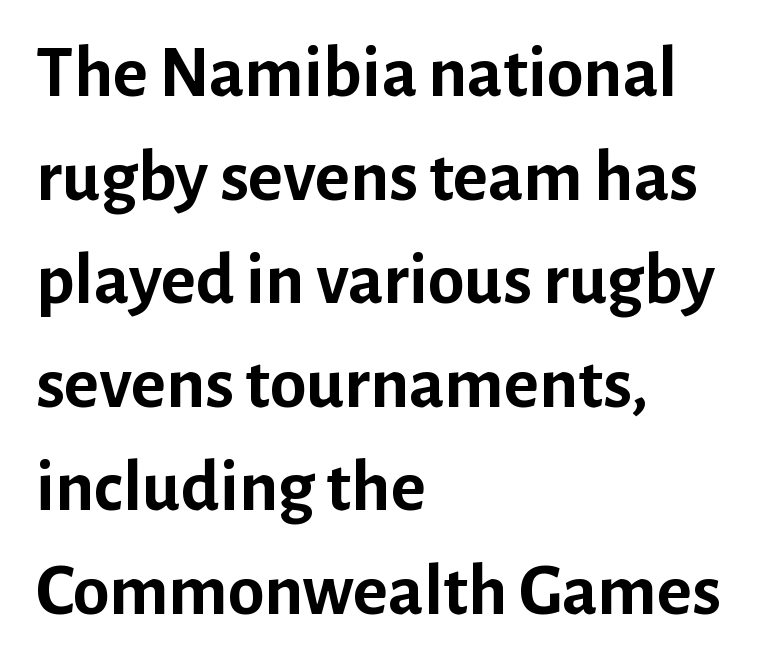
{"serif": "no", "italic": "no", "bold": "yes", "weight": "semibold", "width": "normal", "stroke_contrast": "low", "x_height": "medium", "monospaced": "no", "underline": "no", "align": "left", "line_spacing": "normal", "line_spacing_ratio": 1.4, "letter_spacing": "normal", "letter_spacing_em": 0.0, "glyph_px": 74}
